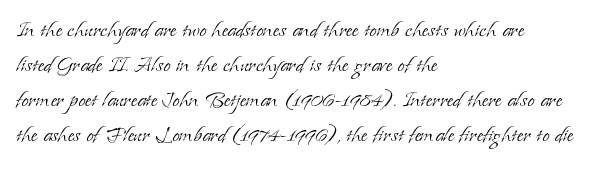
{"bold": "no", "underline": "no", "align": "left", "line_spacing": "normal", "line_spacing_ratio": 1.35, "letter_spacing": "normal", "letter_spacing_em": 0.0, "glyph_px": 26}
